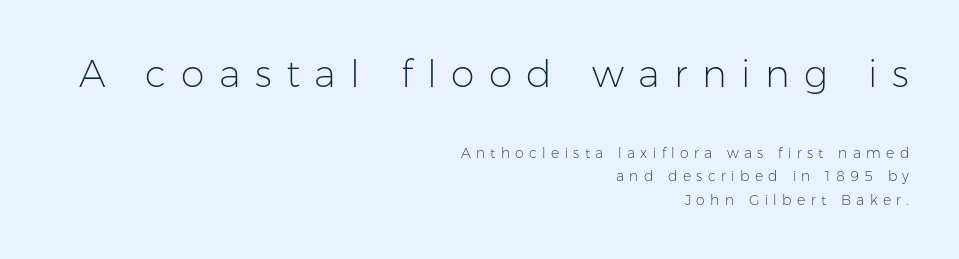
{"serif": "no", "italic": "no", "bold": "no", "weight": "light", "width": "normal", "stroke_contrast": "low", "x_height": "medium", "monospaced": "no", "underline": "no", "align": "right", "line_spacing": "normal", "line_spacing_ratio": 1.67, "letter_spacing": "wide", "letter_spacing_em": 0.38, "larger_block": "first", "size_ratio": 2.71, "glyph_px": 38}
